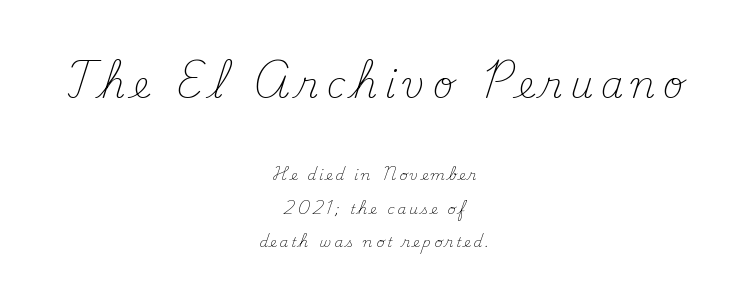
{"serif": "yes", "bold": "no", "weight": "light", "width": "normal", "stroke_contrast": "medium", "x_height": "small", "monospaced": "no", "underline": "no", "align": "center", "line_spacing": "loose", "line_spacing_ratio": 2.4, "letter_spacing": "wide", "letter_spacing_em": 0.21, "larger_block": "first", "size_ratio": 2.57, "glyph_px": 36}
